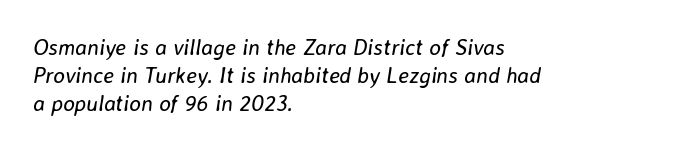
Q: Is the text bold? A: No.
Q: Is the text italic (slanted)? A: Yes, it leans right by about 8 degrees.
Q: Is the text underlined? A: No.
Q: How is the paragraph aligned? A: Left-aligned.
Q: Is the spacing between letters normal or unusually wide? A: Normal.
Q: Is the spacing between lines tight, normal or loose? A: Normal.
